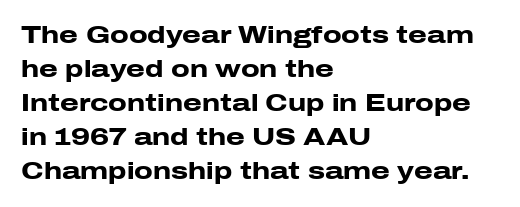
The passage shown stacks its lines at a standard gap. These lines keep a tight, regular rhythm from letter to letter. Descenders hang freely into open space. The sample has been set heavy, in full bold. Leftover space on each line is placed entirely after the last word. Nope, not italic — everything's standing straight.
